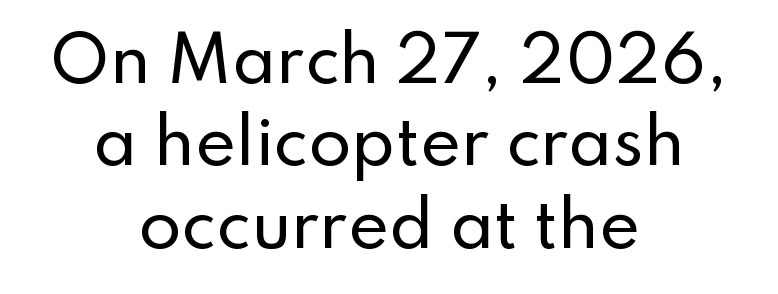
The designer went with a sans here, leaving each stem footless. Spacing verdict: proportional, widths tailored to each character. Vertically, the passage feels balanced, rows spaced as you'd expect. Just letters on the line, the space beneath them empty. The lines in this sample share a center point and differ in where they start and stop.
